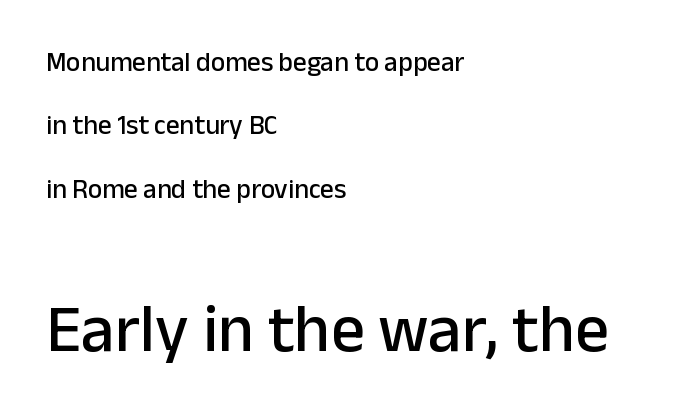
Each line starts at the same left margin while the right side varies. The foot of each line stays bare and open. This is the regular roman posture of the typeface. The passage shown is typed in a proportional face where columns would drift. Glyph-to-glyph distance matches everyday printed text.
